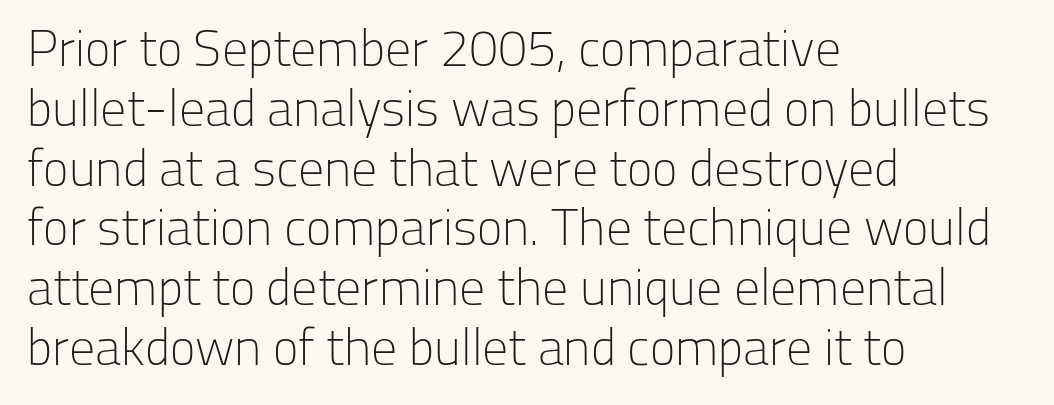
This sample uses an upright cut, with every glyph sitting square on the baseline. You could call the tracking neutral — neither tight nor loose. Leftover space on each line is placed entirely after the last word. The rendering uses a small line-height, squeezing the rows. Bold? No — there's no thickening of the strokes. Descenders are the only things crossing below the line.
